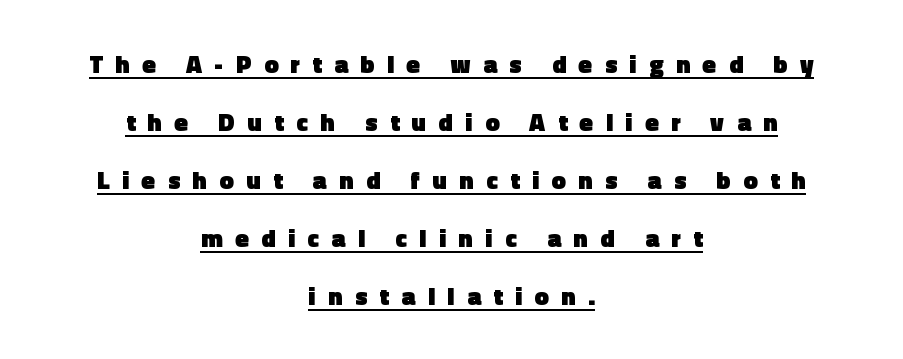
Q: Is the text bold? A: Yes.
Q: Is the text italic (slanted)? A: No, it is upright.
Q: Is the text underlined? A: Yes.
Q: How is the paragraph aligned? A: Centered.
Q: Is the spacing between letters normal or unusually wide? A: Unusually wide.
Q: Is the spacing between lines tight, normal or loose? A: Loose.
